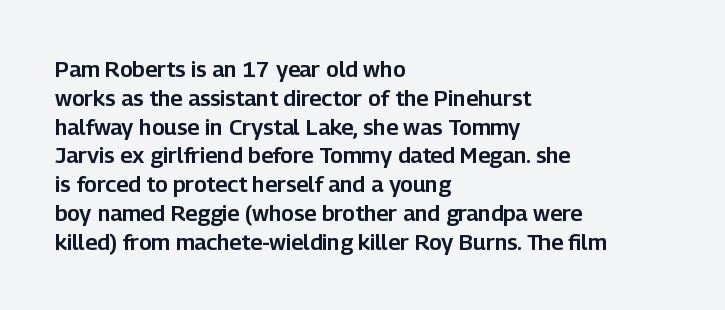
{"italic": "no", "underline": "no", "align": "left", "line_spacing": "normal", "line_spacing_ratio": 1.31, "letter_spacing": "normal", "letter_spacing_em": 0.0, "glyph_px": 22}
